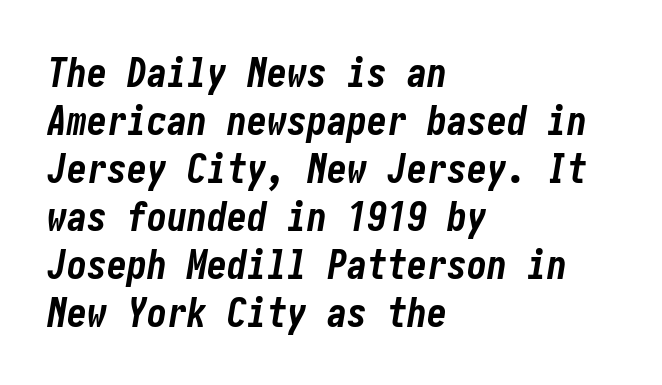
{"italic": "yes", "lean": "right", "slant_degrees": 10, "bold": "yes", "weight": "bold", "width": "condensed", "stroke_contrast": "low", "x_height": "medium", "underline": "no", "align": "left", "line_spacing_ratio": 1.2, "letter_spacing": "normal", "letter_spacing_em": 0.0, "glyph_px": 40}
